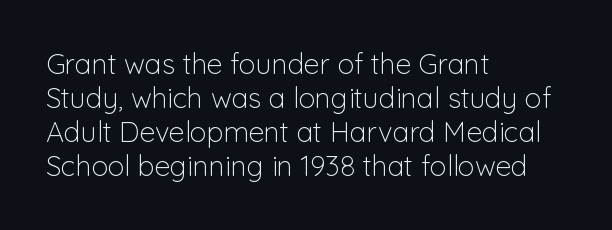
Bold? No — there's no thickening of the strokes. Proportional: the letters do not fall into vertical columns. Quick note: underline off. Nothing unusual about the tracking: characters are spaced as the font intends. Nope, not italic — everything's standing straight.
